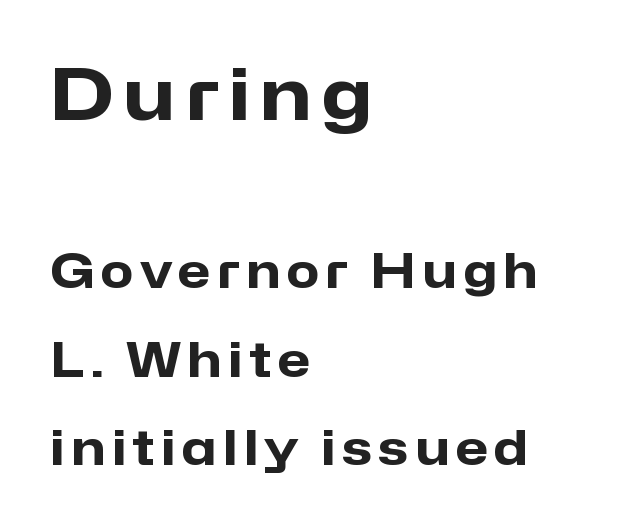
The image shows 72 px heavy sans-serif type, upright; set left-aligned, line spacing 1.85x, not underlined; the first (top) block is 1.5x larger; low stroke contrast and a medium x-height.
